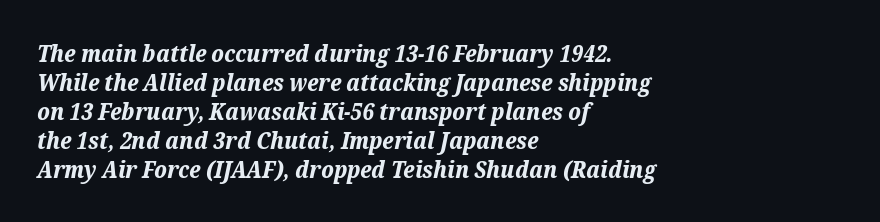
Q: Is the text bold? A: Yes.
Q: Is the text italic (slanted)? A: Yes, it leans right by about 12 degrees.
Q: Is the text underlined? A: No.
Q: How is the paragraph aligned? A: Left-aligned.
Q: Is the spacing between letters normal or unusually wide? A: Normal.
Q: Is the spacing between lines tight, normal or loose? A: Normal.
